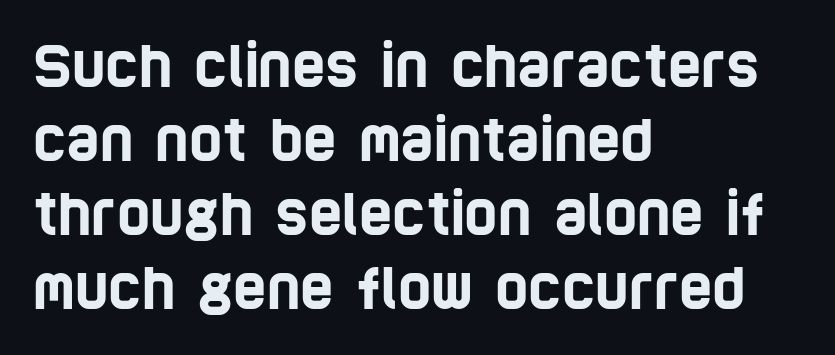
The image shows 57 px condensed sans-serif type; set left-aligned, normal line spacing (1.3x), normal letter spacing, not underlined; low stroke contrast and a large x-height.
